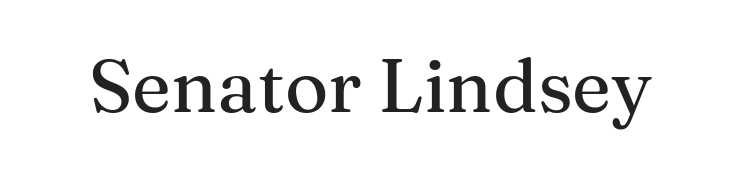
{"serif": "yes", "italic": "no", "width": "normal", "stroke_contrast": "medium", "x_height": "medium", "monospaced": "no", "underline": "no", "letter_spacing": "normal", "letter_spacing_em": 0.0, "glyph_px": 74}
